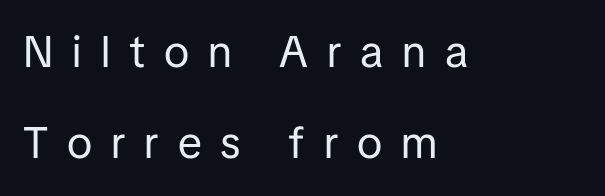
The image shows 44 px regular-weight sans-serif type, upright; set left-aligned, loose line spacing (2.07x), unusually wide letter spacing (+0.43 em), not underlined; low stroke contrast and a medium x-height.
